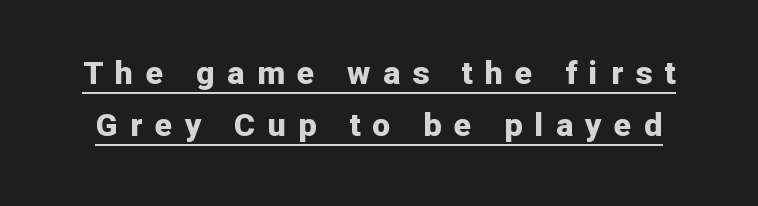
Q: Is the text bold? A: Yes.
Q: Is the text italic (slanted)? A: No, it is upright.
Q: Is the typeface a serif or a sans-serif typeface? A: Sans-serif.
Q: Is the text underlined? A: Yes.
Q: Is the spacing between letters normal or unusually wide? A: Unusually wide.
Q: Is the spacing between lines tight, normal or loose? A: Normal.
Q: Width (condensed, normal, or wide)? A: Normal.
Q: Stroke contrast? A: Low.
Q: x-height? A: Medium.
Q: Monospaced? A: No.
